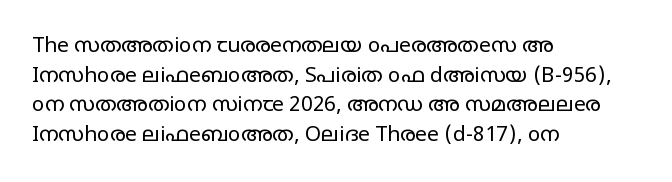
{"italic": "no", "bold": "no", "underline": "no", "align": "left", "line_spacing": "normal", "line_spacing_ratio": 1.41, "letter_spacing": "normal", "letter_spacing_em": 0.0, "glyph_px": 21}
